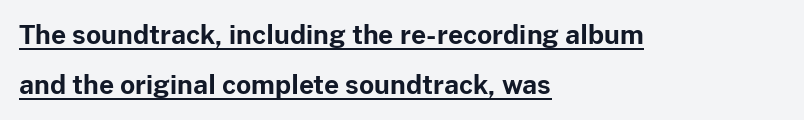
{"italic": "no", "bold": "yes", "underline": "yes", "align": "left", "line_spacing": "loose", "line_spacing_ratio": 1.93, "letter_spacing": "normal", "letter_spacing_em": 0.0, "glyph_px": 26}
